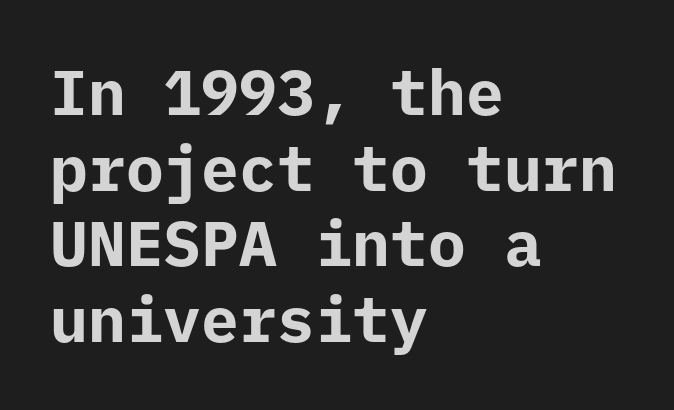
Q: Is the text bold? A: Yes.
Q: Is the text italic (slanted)? A: No, it is upright.
Q: Is the typeface a serif or a sans-serif typeface? A: Sans-serif.
Q: Is the text underlined? A: No.
Q: How is the paragraph aligned? A: Left-aligned.
Q: Is the spacing between letters normal or unusually wide? A: Normal.
Q: Width (condensed, normal, or wide)? A: Normal.
Q: Stroke contrast? A: Low.
Q: x-height? A: Medium.
Q: Monospaced? A: Yes.
